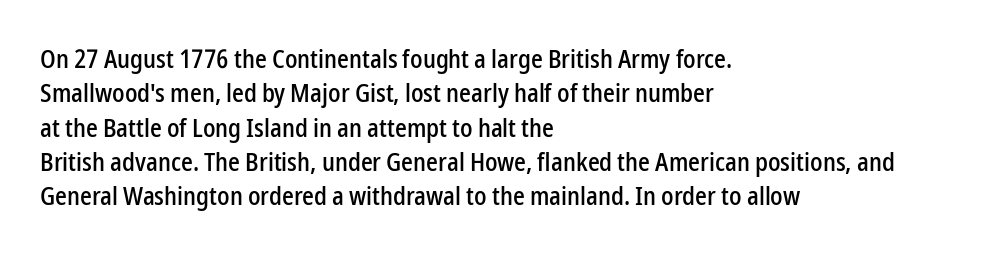
Here the glyphs are tracked normally, forming tight word shapes. Notice how the passage keeps a crisp vertical edge on the left only. A normal amount of white space separates one row of letters from the next. The string is rendered with underlining switched off.
